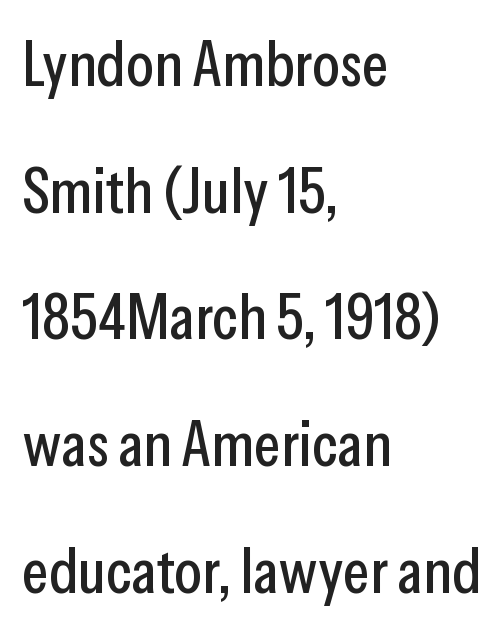
In terms of posture, this sample is upright. A sans-serif font was chosen for this passage. Proportional: the letters do not fall into vertical columns. The rag falls on the right side of this text block.
